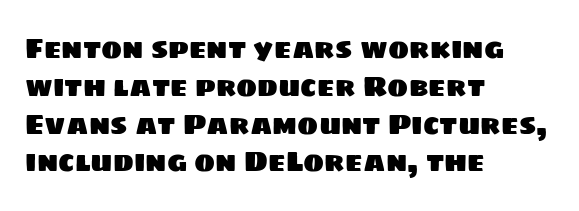
A typesetter would label this face a sans. Underlining? Definitely not there. Here the glyphs are tracked normally, forming tight word shapes. The passage shown is typed in a proportional face where columns would drift. Leading matches the norm, producing a regular column. Layout note: lines flush left.
